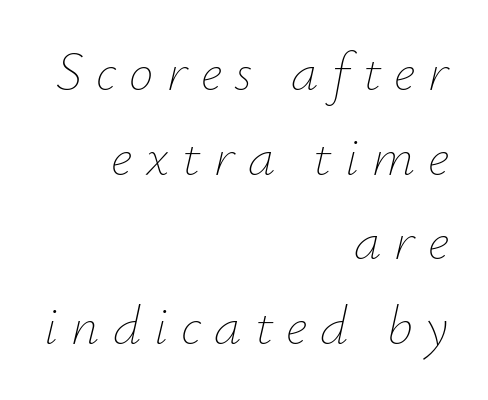
The image shows 55 px thin type, italic (leaning right); set right-aligned, normal line spacing (1.54x), unusually wide letter spacing (+0.24 em), not underlined; low stroke contrast and a small x-height.
